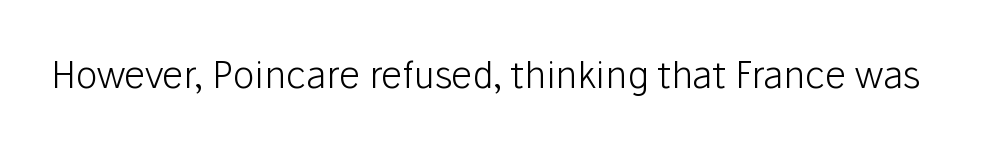
{"serif": "no", "italic": "no", "bold": "no", "weight": "light", "width": "normal", "stroke_contrast": "low", "x_height": "medium", "monospaced": "no", "underline": "no", "letter_spacing": "normal", "letter_spacing_em": 0.0, "glyph_px": 37}
